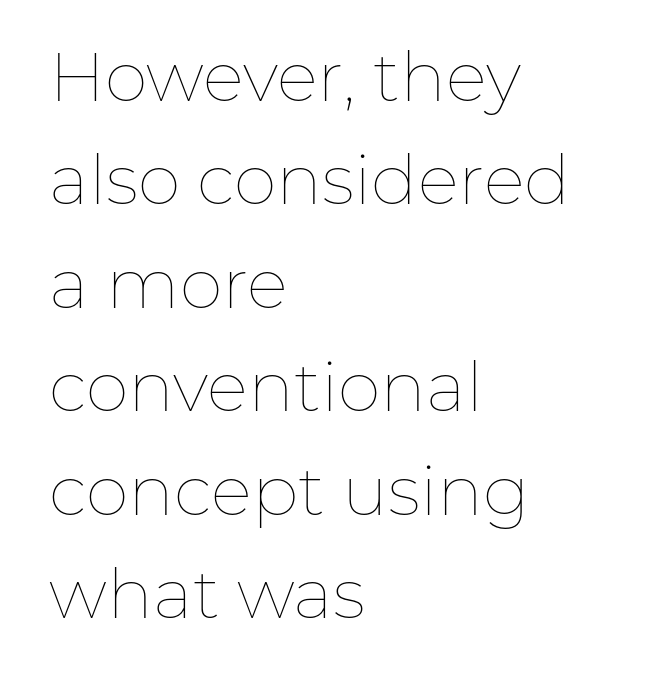
{"italic": "no", "bold": "no", "weight": "thin", "width": "normal", "stroke_contrast": "low", "x_height": "medium", "monospaced": "no", "underline": "no", "align": "left", "line_spacing": "normal", "line_spacing_ratio": 1.5, "letter_spacing": "normal", "letter_spacing_em": 0.0, "glyph_px": 69}
